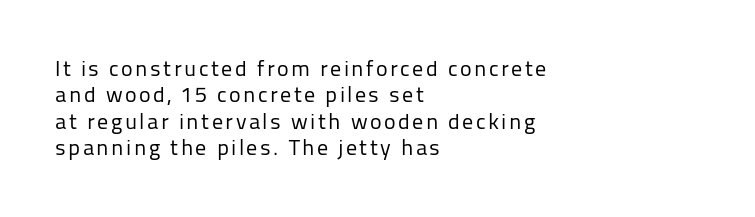
The image shows 22 px text type, upright; set left-aligned, line spacing 1.2x, not underlined.
